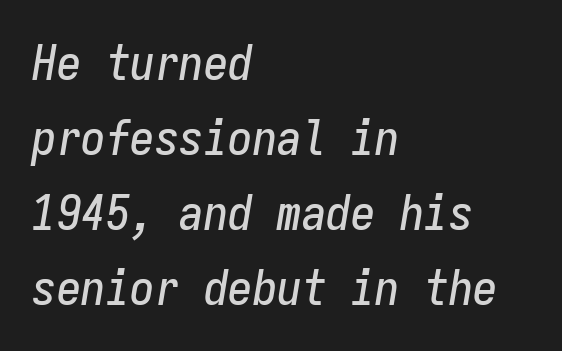
Q: Is the text italic (slanted)? A: Yes, it leans right by about 9 degrees.
Q: Is the text underlined? A: No.
Q: How is the paragraph aligned? A: Left-aligned.
Q: Is the spacing between letters normal or unusually wide? A: Normal.
Q: Is the spacing between lines tight, normal or loose? A: Normal.
Q: Width (condensed, normal, or wide)? A: Condensed.
Q: Stroke contrast? A: Low.
Q: x-height? A: Medium.
Q: Monospaced? A: Yes.
